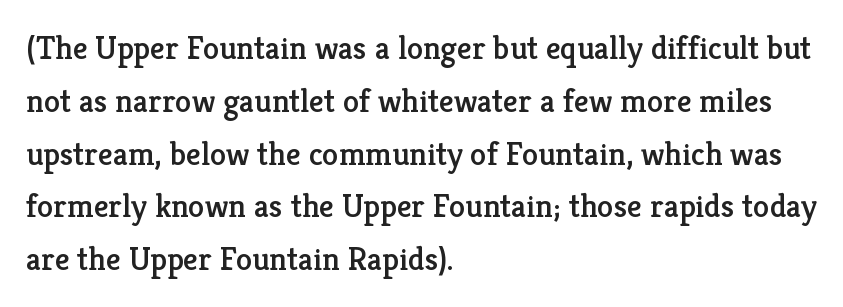
{"serif": "yes", "italic": "no", "width": "normal", "stroke_contrast": "low", "x_height": "medium", "monospaced": "no", "underline": "no", "align": "left", "line_spacing": "normal", "line_spacing_ratio": 1.6, "letter_spacing": "normal", "letter_spacing_em": 0.0, "glyph_px": 33}
